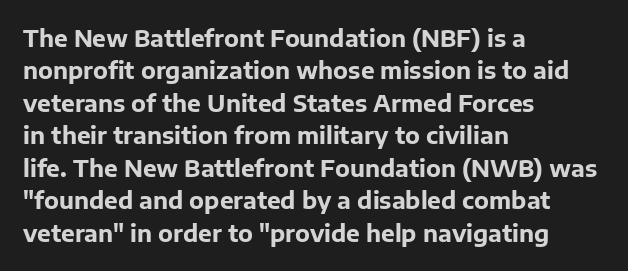
Q: Is the text bold? A: Yes.
Q: Is the text italic (slanted)? A: No, it is upright.
Q: Is the text underlined? A: No.
Q: How is the paragraph aligned? A: Left-aligned.
Q: Is the spacing between letters normal or unusually wide? A: Normal.
Q: Is the spacing between lines tight, normal or loose? A: Normal.
